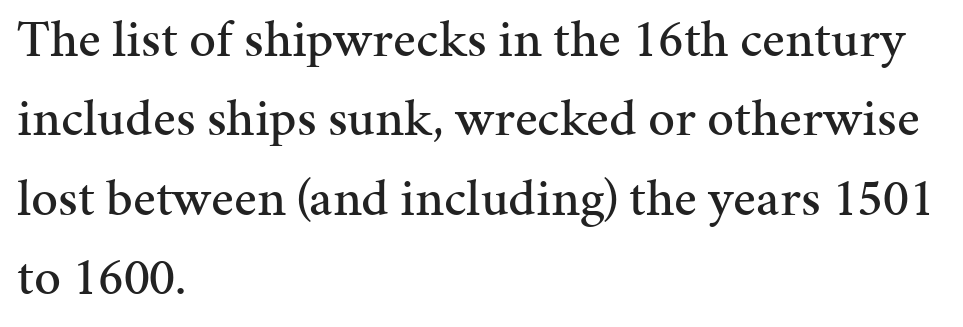
{"serif": "yes", "italic": "no", "width": "normal", "stroke_contrast": "medium", "x_height": "medium", "monospaced": "no", "underline": "no", "align": "left", "line_spacing": "normal", "line_spacing_ratio": 1.5, "letter_spacing": "normal", "letter_spacing_em": 0.0, "glyph_px": 53}
